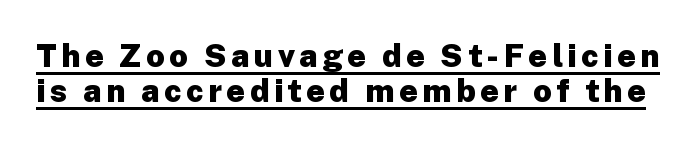
{"serif": "no", "italic": "no", "bold": "yes", "weight": "heavy", "width": "normal", "stroke_contrast": "low", "x_height": "medium", "monospaced": "no", "underline": "yes", "line_spacing": "tight", "line_spacing_ratio": 1.09, "glyph_px": 32}
